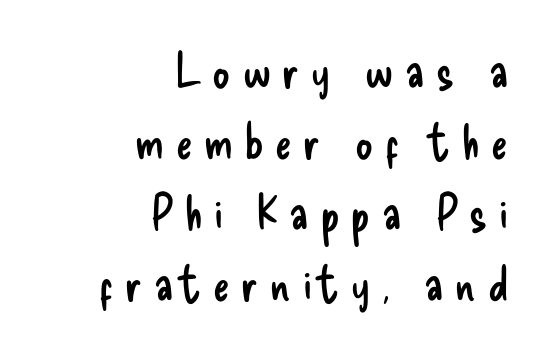
Q: Is the text bold? A: No.
Q: Is the text italic (slanted)? A: No, it is upright.
Q: Is the typeface a serif or a sans-serif typeface? A: Sans-serif.
Q: Is the text underlined? A: No.
Q: How is the paragraph aligned? A: Right-aligned.
Q: Is the spacing between letters normal or unusually wide? A: Unusually wide.
Q: Is the spacing between lines tight, normal or loose? A: Normal.
Q: Width (condensed, normal, or wide)? A: Condensed.
Q: Stroke contrast? A: Low.
Q: x-height? A: Small.
Q: Monospaced? A: No.
